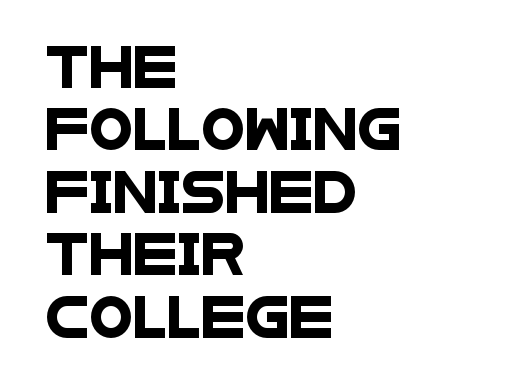
Q: Is the typeface a serif or a sans-serif typeface? A: Sans-serif.
Q: Is the text underlined? A: No.
Q: How is the paragraph aligned? A: Left-aligned.
Q: Is the spacing between letters normal or unusually wide? A: Normal.
Q: Is the spacing between lines tight, normal or loose? A: Normal.
Q: Width (condensed, normal, or wide)? A: Wide.
Q: Stroke contrast? A: Low.
Q: x-height? A: Large.
Q: Monospaced? A: No.
